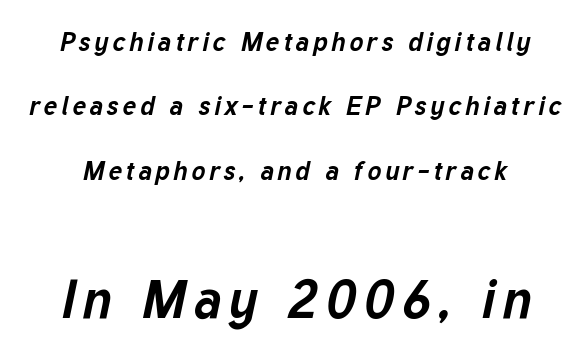
Q: Is the text bold? A: Yes.
Q: Is the text italic (slanted)? A: Yes, it leans right by about 12 degrees.
Q: Is the text underlined? A: No.
Q: Is the spacing between lines tight, normal or loose? A: Loose.
Q: Which block of text is set in a larger size, the first (top) or the second (bottom)? A: The second (bottom) one.
Q: Width (condensed, normal, or wide)? A: Normal.
Q: Stroke contrast? A: Low.
Q: x-height? A: Medium.
Q: Monospaced? A: No.
